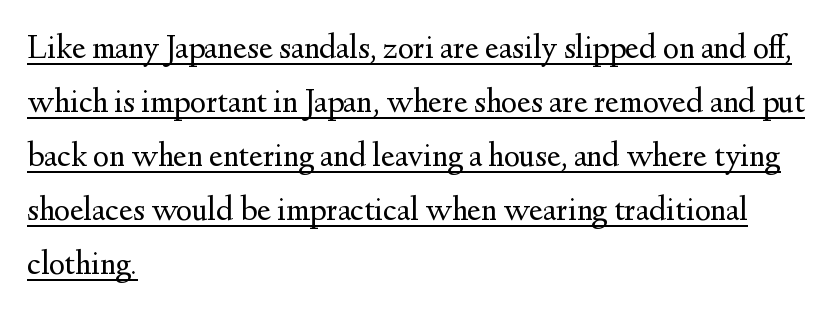
{"serif": "yes", "italic": "no", "bold": "no", "weight": "regular", "width": "normal", "stroke_contrast": "medium", "x_height": "small", "monospaced": "no", "underline": "yes", "align": "left", "line_spacing": "normal", "line_spacing_ratio": 1.59, "letter_spacing": "normal", "letter_spacing_em": 0.0, "glyph_px": 34}
